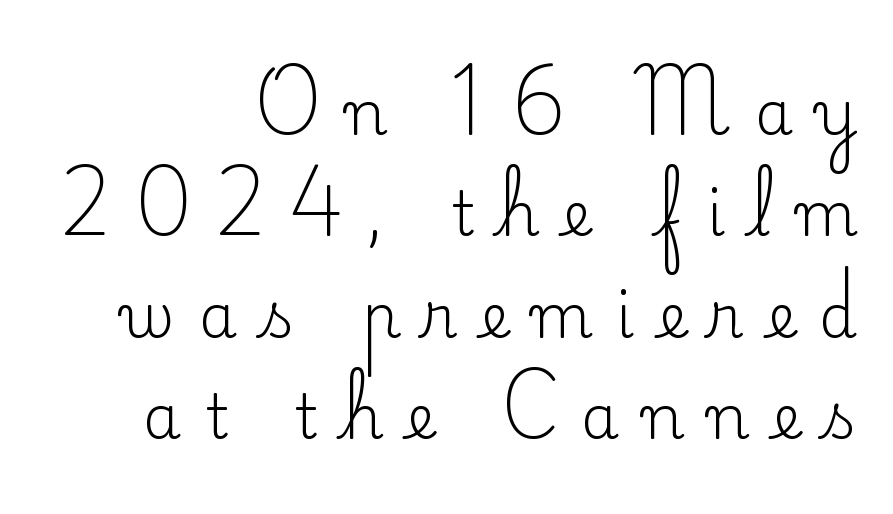
Q: Is the text bold? A: No.
Q: Is the text italic (slanted)? A: No, it is upright.
Q: Is the text underlined? A: No.
Q: How is the paragraph aligned? A: Right-aligned.
Q: Is the spacing between letters normal or unusually wide? A: Unusually wide.
Q: Is the spacing between lines tight, normal or loose? A: Normal.
Q: Width (condensed, normal, or wide)? A: Normal.
Q: Stroke contrast? A: Low.
Q: x-height? A: Small.
Q: Monospaced? A: No.
